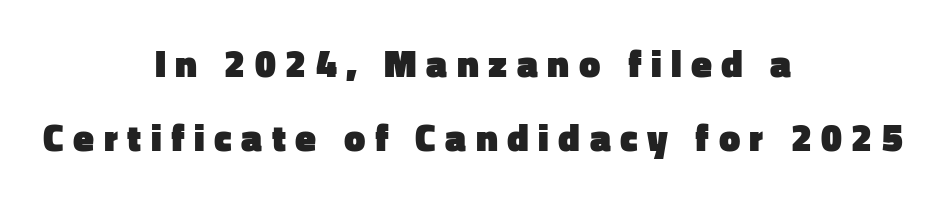
The rendering uses natural spacing where letterforms have individual widths. The line texture is sparse and dotted thanks to wide tracking. Check where the strokes stop: nothing finishes them off — pure sans. A dark, heavy texture on the line: the type is bold.
